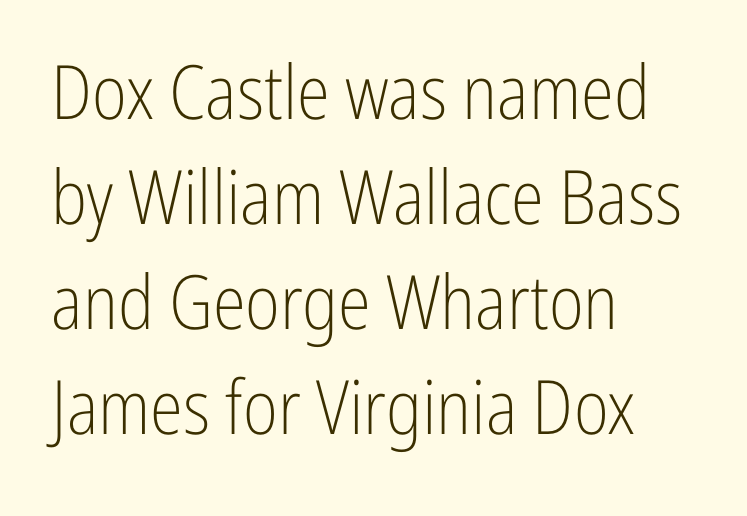
The image shows 75 px light, condensed sans-serif type, upright; set left-aligned, normal line spacing (1.4x), normal letter spacing, not underlined; low stroke contrast and a medium x-height.
